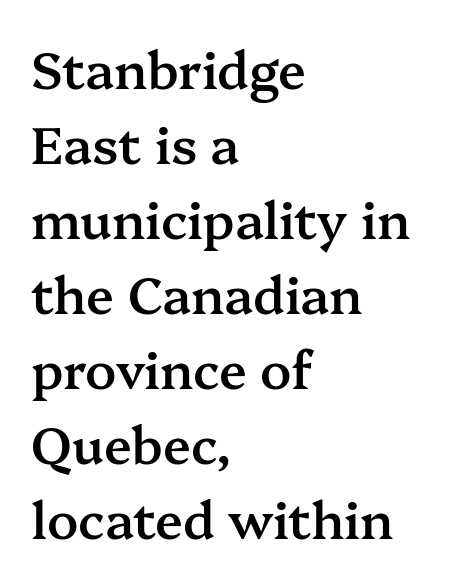
The image shows 51 px semibold serif type, upright; set left-aligned, normal line spacing (1.47x), normal letter spacing, not underlined; medium stroke contrast and a medium x-height.
